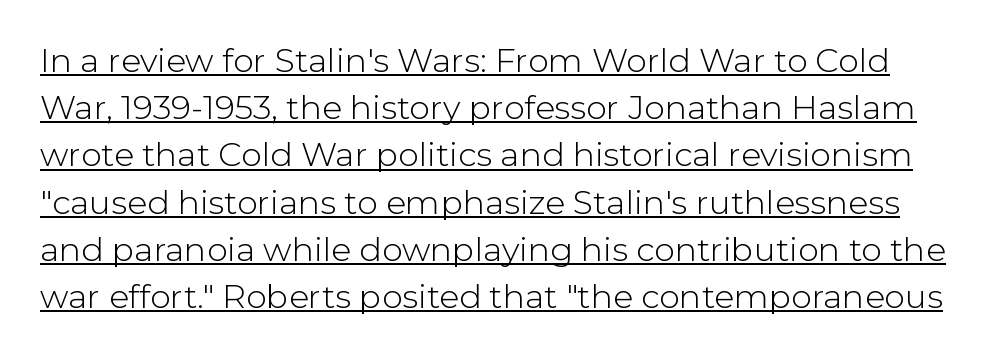
The image shows 33 px light sans-serif type, upright; set normal line spacing (1.43x), normal letter spacing, underlined; low stroke contrast and a medium x-height.
